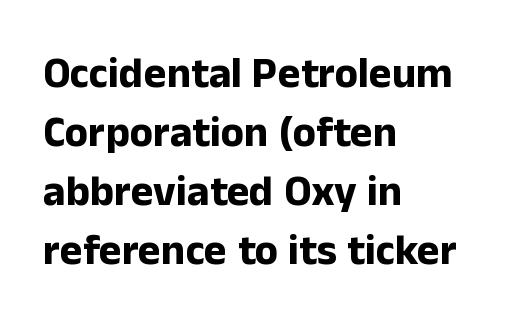
{"serif": "no", "italic": "no", "bold": "yes", "weight": "bold", "width": "normal", "stroke_contrast": "low", "x_height": "medium", "monospaced": "no", "underline": "no", "align": "left", "line_spacing": "normal", "line_spacing_ratio": 1.37, "letter_spacing": "normal", "letter_spacing_em": 0.0, "glyph_px": 43}
